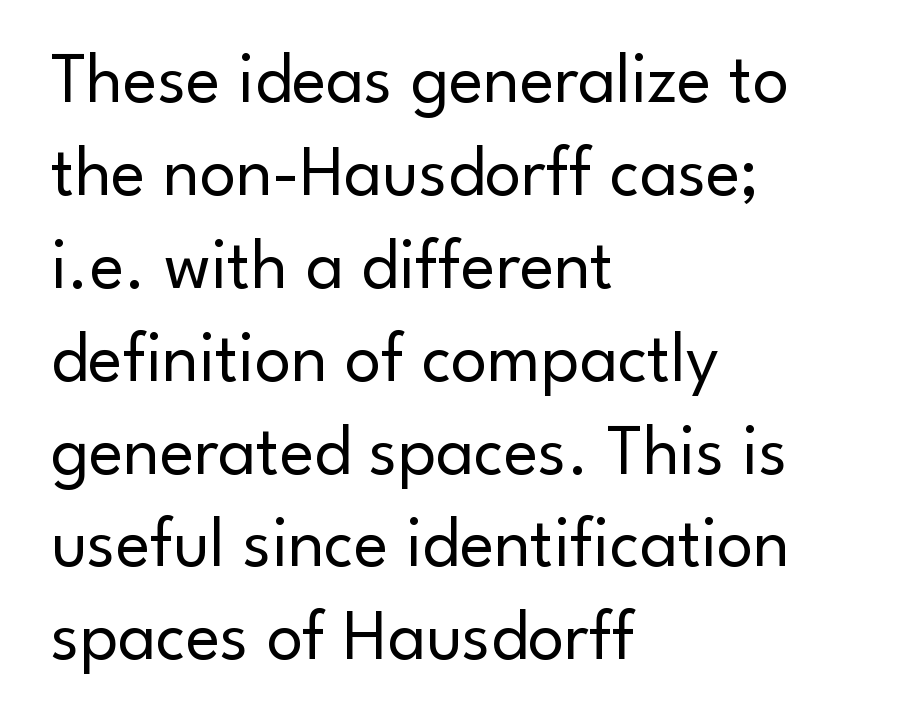
The passage shown is typed in a proportional face where columns would drift. Horizontal bands of white between lines are of average thickness. Clear beneath every line of the passage. The face used here is a sans, in the tradition of grotesques and geometrics. Caption: standard tracking, unaltered.
